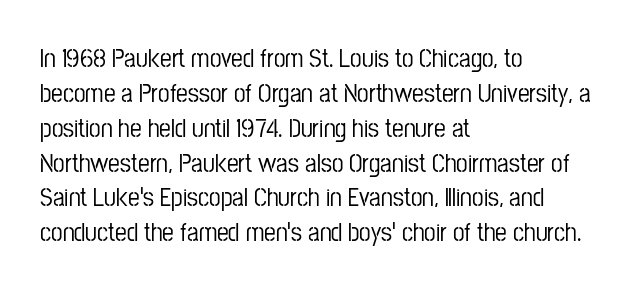
The letters stand straight up with perfectly vertical stems. Anything drawn beneath the words? Only blank space. Vertical spacing — default. Short note: letters normally spaced. Leftover space on each line is placed entirely after the last word.
